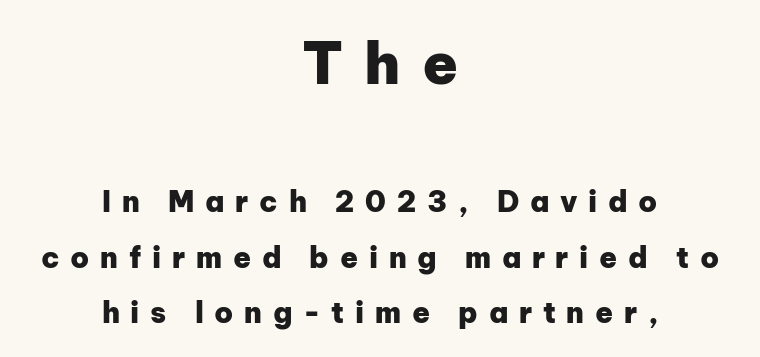
{"serif": "no", "italic": "no", "bold": "yes", "weight": "heavy", "width": "normal", "stroke_contrast": "low", "x_height": "medium", "monospaced": "no", "underline": "no", "align": "center", "line_spacing": "loose", "line_spacing_ratio": 1.91, "letter_spacing": "wide", "letter_spacing_em": 0.37, "larger_block": "first", "size_ratio": 2.0, "glyph_px": 58}
